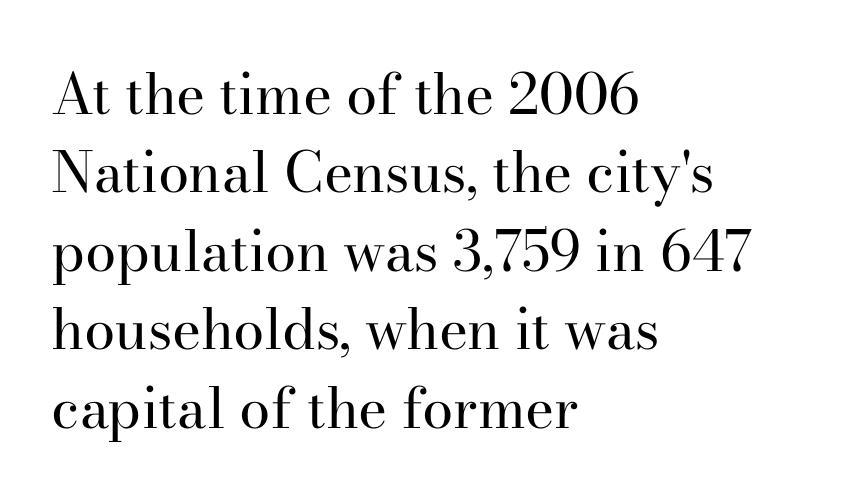
Glyph-to-glyph distance matches everyday printed text. Nobody drew a line under any word here. Unlike italic type, these characters show no tilt at all. One glance says typical: line gaps are just what's usual.
